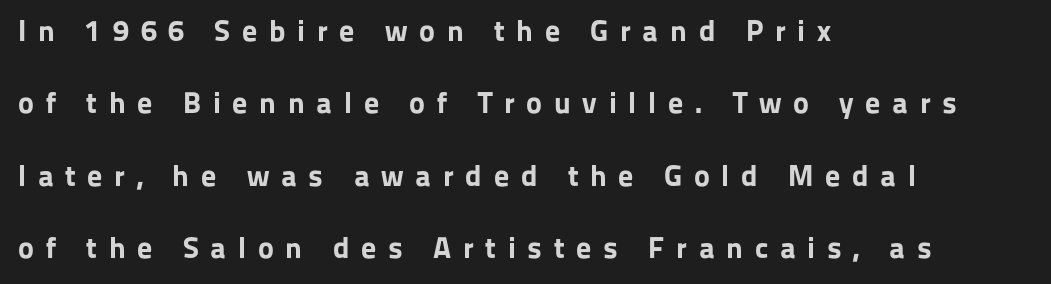
Each word looks stretched out because of the extra space between its letters. The passage shown is not underscored anywhere. No italicization has been applied; the sample stays upright. Look at the bottom of the vertical strokes: they stop flat, with no serifs. One glance says open: line gaps are wider than usual.
